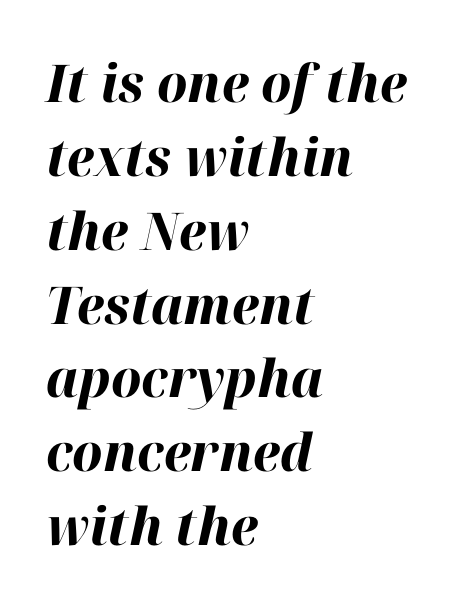
Q: Is the text bold? A: Yes.
Q: Is the text italic (slanted)? A: Yes, it leans right by about 12 degrees.
Q: Is the text underlined? A: No.
Q: How is the paragraph aligned? A: Left-aligned.
Q: Is the spacing between letters normal or unusually wide? A: Normal.
Q: Is the spacing between lines tight, normal or loose? A: Normal.
Q: Width (condensed, normal, or wide)? A: Normal.
Q: Stroke contrast? A: High.
Q: x-height? A: Medium.
Q: Monospaced? A: No.
